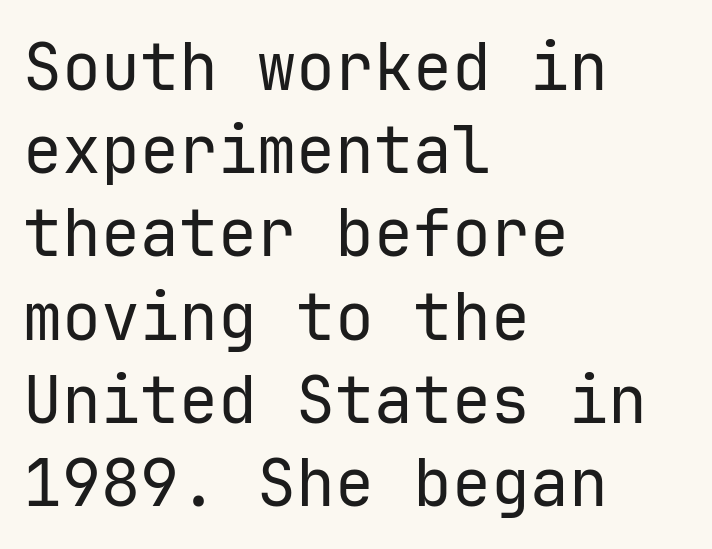
{"serif": "no", "italic": "no", "bold": "no", "weight": "regular", "width": "normal", "stroke_contrast": "low", "x_height": "medium", "monospaced": "yes", "underline": "no", "align": "left", "line_spacing": "normal", "line_spacing_ratio": 1.28, "letter_spacing": "normal", "letter_spacing_em": 0.0, "glyph_px": 65}
